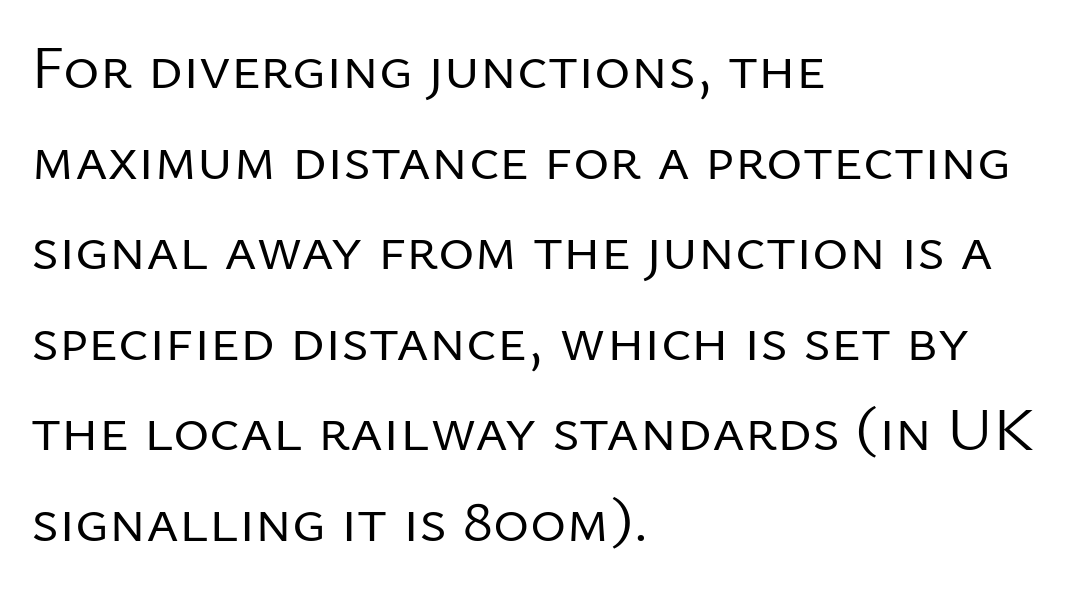
{"serif": "no", "italic": "no", "bold": "no", "weight": "regular", "width": "normal", "stroke_contrast": "low", "x_height": "medium", "monospaced": "no", "underline": "no", "align": "left", "line_spacing": "normal", "line_spacing_ratio": 1.46, "letter_spacing": "normal", "letter_spacing_em": 0.0, "glyph_px": 62}
